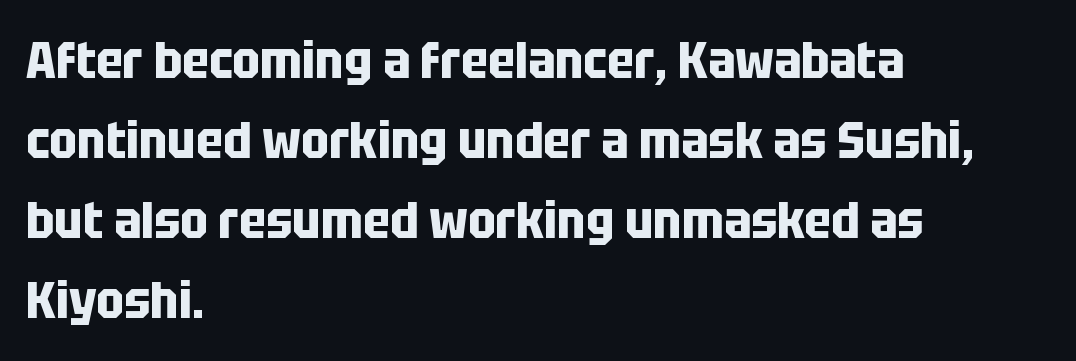
The image shows 52 px bold, condensed sans-serif type, upright; set left-aligned, normal line spacing (1.54x), normal letter spacing, not underlined; low stroke contrast and a large x-height.
